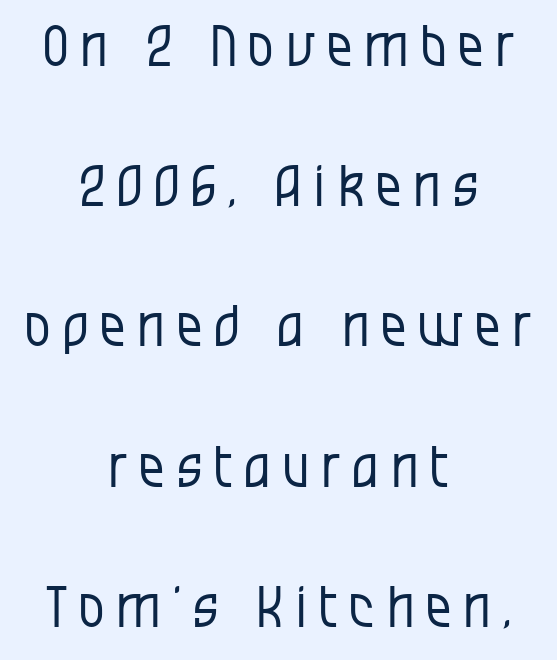
Spacing between characters has been opened up far beyond the box default. The face used here is a sans, in the tradition of grotesques and geometrics. Each row of text sits above clean, open space. The space between consecutive lines is lavish. The lettering stays uniformly vertical, giving the passage a roman look.
